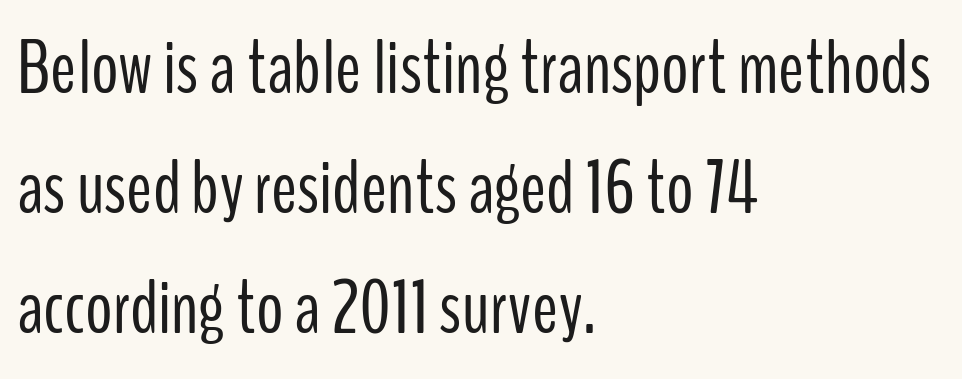
{"serif": "no", "italic": "no", "bold": "no", "weight": "light", "width": "condensed", "stroke_contrast": "low", "x_height": "medium", "monospaced": "no", "underline": "no", "align": "left", "line_spacing": "normal", "line_spacing_ratio": 1.56, "letter_spacing": "normal", "letter_spacing_em": 0.0, "glyph_px": 77}
